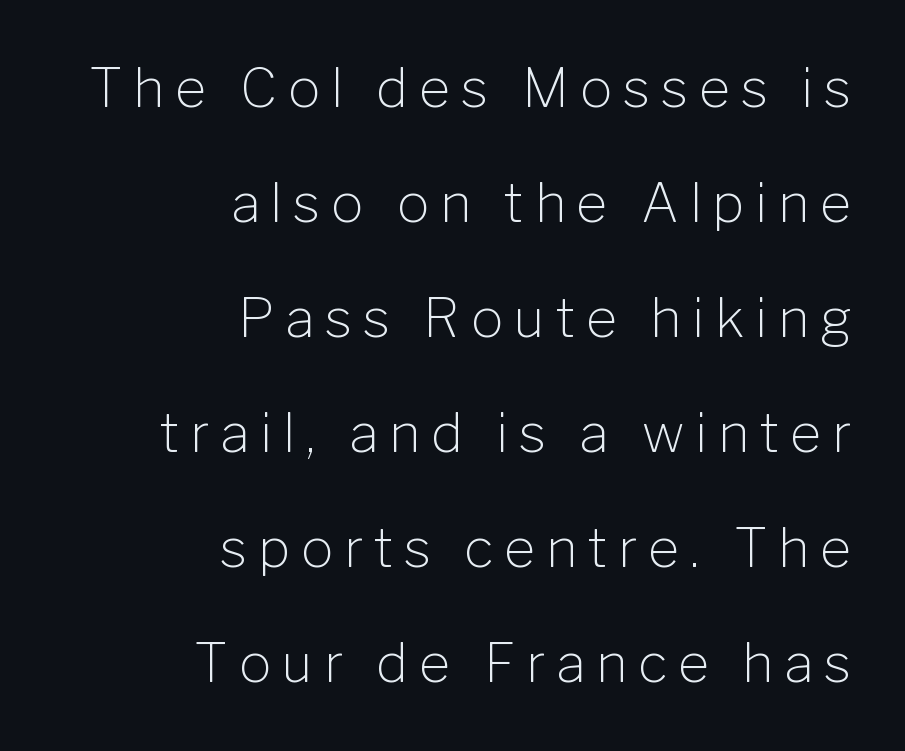
{"serif": "no", "italic": "no", "bold": "no", "weight": "light", "width": "normal", "stroke_contrast": "low", "x_height": "medium", "monospaced": "no", "underline": "no", "align": "right", "line_spacing": "loose", "line_spacing_ratio": 2.13, "letter_spacing": "wide", "letter_spacing_em": 0.2, "glyph_px": 54}
